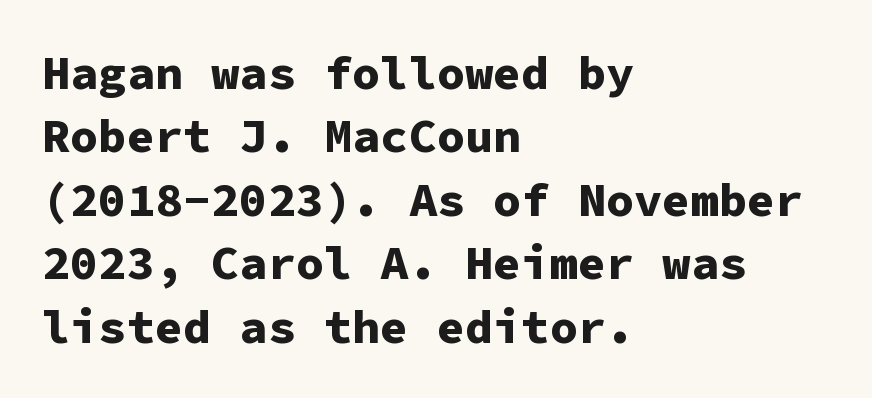
One glance says typical: line gaps are just what's usual. In terms of posture, this sample is upright. How are the letters spaced? Ordinarily, with no added tracking. Each line starts at the same left margin while the right side varies. Weight check: bold — yes, fully. Underlining? Definitely not there.
